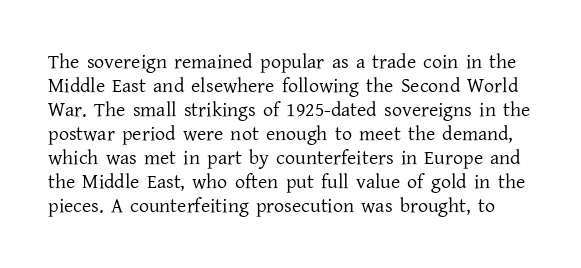
{"italic": "no", "bold": "no", "underline": "no", "line_spacing_ratio": 1.2, "letter_spacing": "normal", "letter_spacing_em": 0.0, "glyph_px": 20}
